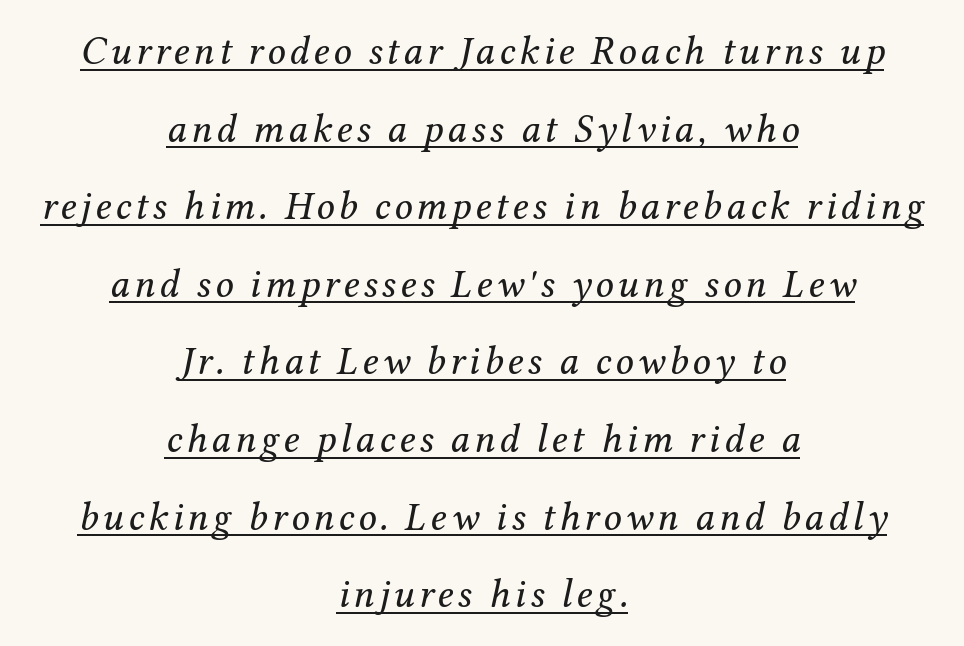
The image shows 40 px regular-weight serif type, italic (leaning right); set centered, loose line spacing (1.94x), underlined; medium stroke contrast and a medium x-height.
